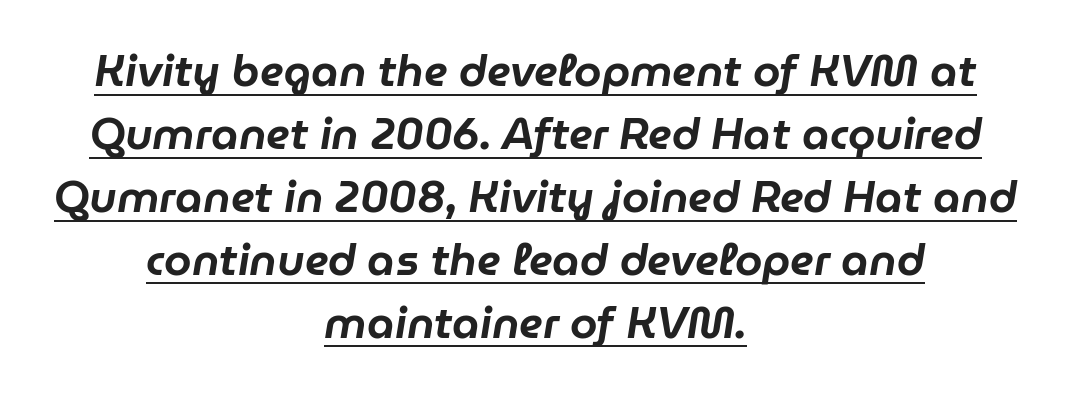
Spacing verdict: proportional, widths tailored to each character. Each line of the rendering has a horizontal stroke beneath the glyphs. Typeset on center — no edge is straight. Evenly set lines give the paragraph a standard silhouette.
